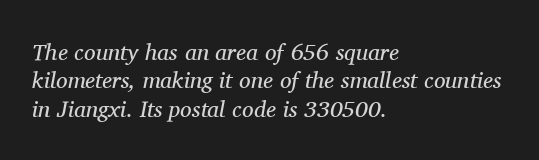
Tracking value appears to be zero — textbook default spacing. Stems here are at most as thick as an everyday book face. The baseline area is clear. Reading down the block, your eye returns to a fixed left position each line.
